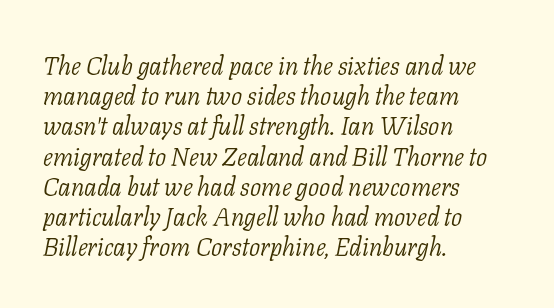
The image shows 25 px text type, italic (leaning right); set left-aligned, line spacing 1.21x, normal letter spacing, not underlined.
